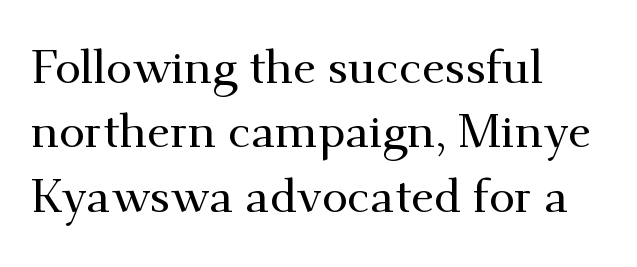
{"serif": "yes", "italic": "no", "width": "normal", "stroke_contrast": "medium", "x_height": "small", "monospaced": "no", "underline": "no", "align": "left", "line_spacing": "normal", "line_spacing_ratio": 1.37, "letter_spacing": "normal", "letter_spacing_em": 0.0, "glyph_px": 47}
